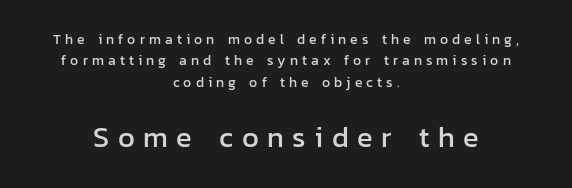
{"serif": "no", "italic": "no", "width": "normal", "stroke_contrast": "low", "x_height": "medium", "monospaced": "no", "underline": "no", "align": "center", "line_spacing": "normal", "line_spacing_ratio": 1.53, "letter_spacing": "wide", "letter_spacing_em": 0.29, "larger_block": "second", "size_ratio": 2.07, "glyph_px": 29}
